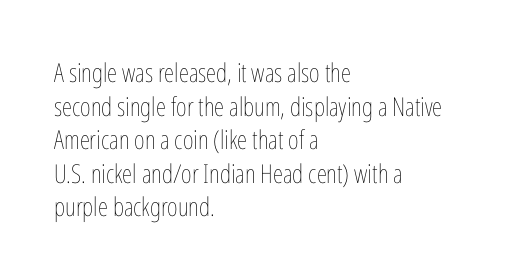
Q: Is the text bold? A: No.
Q: Is the text italic (slanted)? A: No, it is upright.
Q: Is the text underlined? A: No.
Q: How is the paragraph aligned? A: Left-aligned.
Q: Is the spacing between letters normal or unusually wide? A: Normal.
Q: Is the spacing between lines tight, normal or loose? A: Normal.
